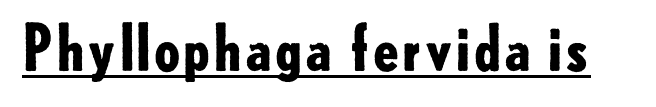
Q: Is the text bold? A: Yes.
Q: Is the text italic (slanted)? A: No, it is upright.
Q: Is the typeface a serif or a sans-serif typeface? A: Sans-serif.
Q: Is the text underlined? A: Yes.
Q: Is the spacing between letters normal or unusually wide? A: Normal.
Q: Width (condensed, normal, or wide)? A: Normal.
Q: Stroke contrast? A: Low.
Q: x-height? A: Small.
Q: Monospaced? A: No.
